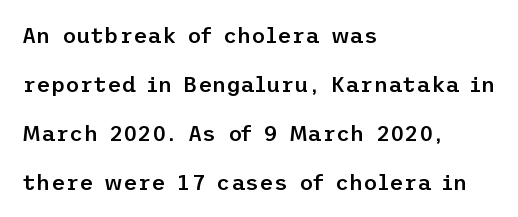
Q: Is the text bold? A: Semi-bold.
Q: Is the text italic (slanted)? A: No, it is upright.
Q: Is the text underlined? A: No.
Q: How is the paragraph aligned? A: Left-aligned.
Q: Is the spacing between letters normal or unusually wide? A: Normal.
Q: Is the spacing between lines tight, normal or loose? A: Loose.
